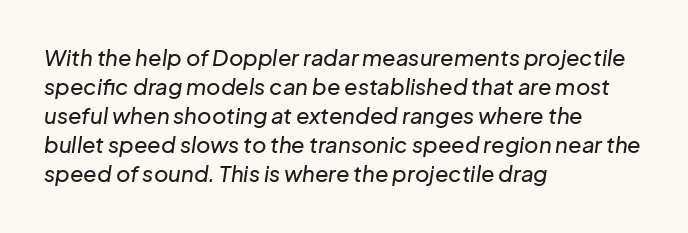
{"italic": "yes", "lean": "right", "slant_degrees": 8, "underline": "no", "align": "left", "line_spacing": "normal", "line_spacing_ratio": 1.32, "letter_spacing": "normal", "letter_spacing_em": 0.0, "glyph_px": 22}
